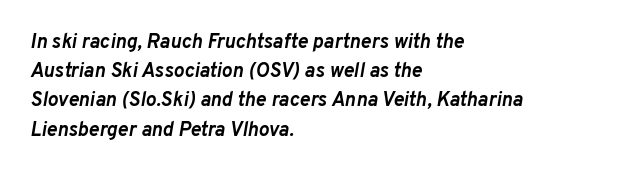
{"italic": "yes", "lean": "right", "slant_degrees": 10, "bold": "yes", "underline": "no", "align": "left", "line_spacing": "normal", "line_spacing_ratio": 1.46, "letter_spacing": "normal", "letter_spacing_em": 0.0, "glyph_px": 20}
